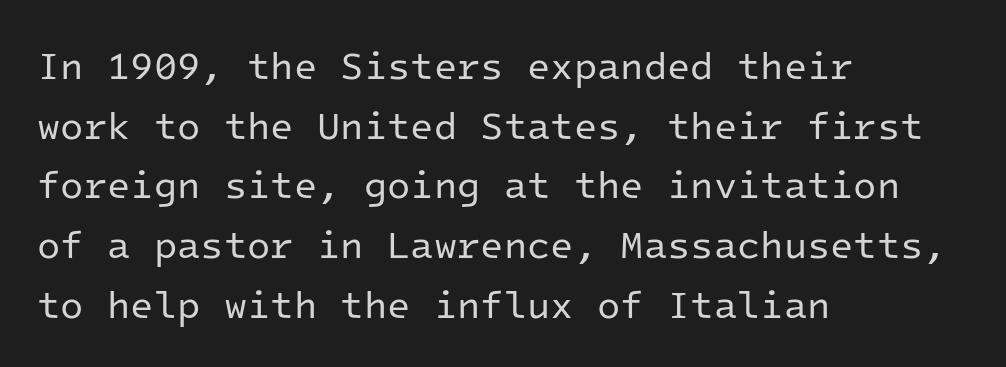
Q: Is the text bold? A: No.
Q: Is the text italic (slanted)? A: No, it is upright.
Q: Is the typeface a serif or a sans-serif typeface? A: Sans-serif.
Q: Is the text underlined? A: No.
Q: How is the paragraph aligned? A: Left-aligned.
Q: Is the spacing between letters normal or unusually wide? A: Normal.
Q: Is the spacing between lines tight, normal or loose? A: Normal.
Q: Width (condensed, normal, or wide)? A: Normal.
Q: Stroke contrast? A: Low.
Q: x-height? A: Medium.
Q: Monospaced? A: Yes.
